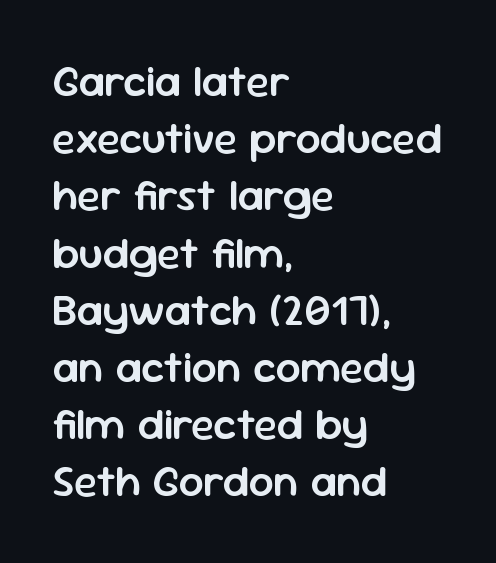
Q: Is the text bold? A: Semi-bold.
Q: Is the text italic (slanted)? A: No, it is upright.
Q: Is the typeface a serif or a sans-serif typeface? A: Sans-serif.
Q: Is the text underlined? A: No.
Q: How is the paragraph aligned? A: Left-aligned.
Q: Is the spacing between letters normal or unusually wide? A: Normal.
Q: Is the spacing between lines tight, normal or loose? A: Normal.
Q: Width (condensed, normal, or wide)? A: Normal.
Q: Stroke contrast? A: Low.
Q: x-height? A: Medium.
Q: Monospaced? A: No.
